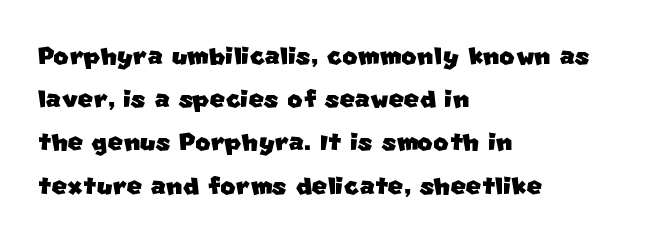
Nobody touched the tracking dial on this one. I'd call this a sans setting — the letters go barefoot. These lines are rendered in a variable-pitch font. This block has exactly the height ordinary leading produces. Compared with a centered layout, this one pins lines to the left instead.
